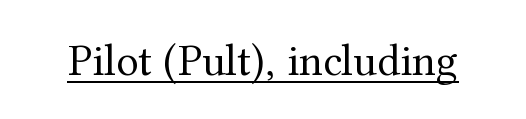
Type style note: has serifs. The weight tops out at a normal text grade. The specimen reads as upright at a glance. Emphasis is given by a line drawn under the lettering.
